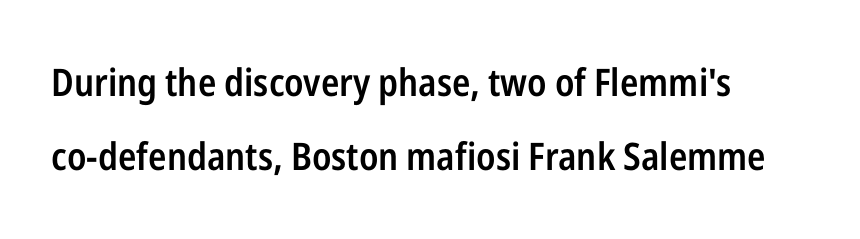
{"serif": "no", "italic": "no", "bold": "semi", "weight": "semibold", "width": "condensed", "stroke_contrast": "low", "x_height": "medium", "monospaced": "no", "underline": "no", "align": "left", "line_spacing": "loose", "line_spacing_ratio": 1.94, "letter_spacing": "normal", "letter_spacing_em": 0.0, "glyph_px": 38}
